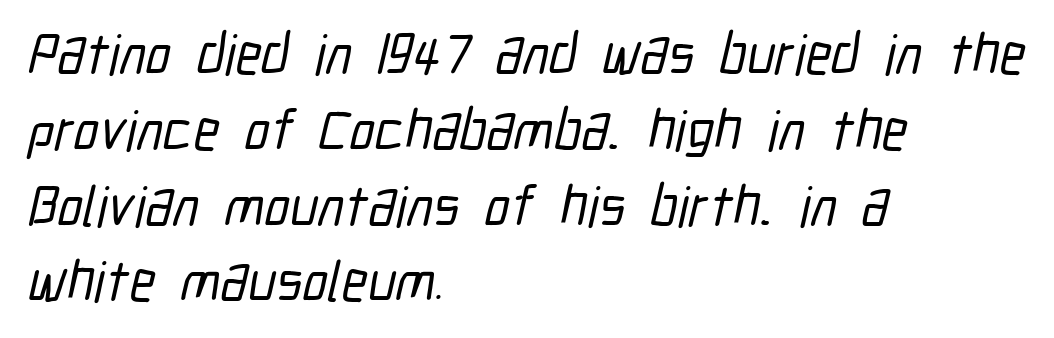
Words float on clear page, feet unadorned. Look at the bottom of the vertical strokes: they stop flat, with no serifs. This rendering uses left alignment, leaving the right contour irregular. The space between consecutive lines is moderate. Tracking value appears to be zero — textbook default spacing. Looks like regular typesetting: each glyph gets only the width it needs.
